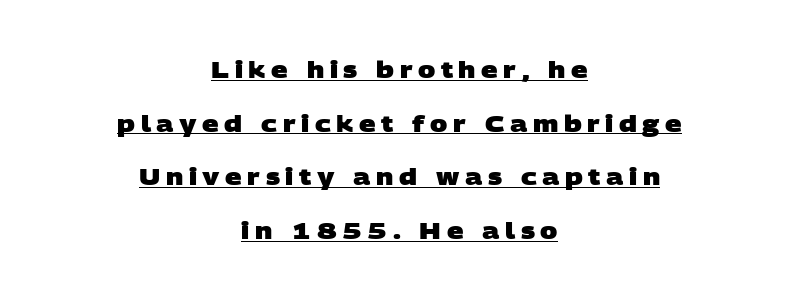
Heavy-handed strokes throughout: this text is bold. Honestly, the underline is the first thing you notice here. Leading is clearly above the norm, producing a sparse column. Does extra space separate the letters? Yes, quite a lot of it. Horizontal alignment here is central, giving a formal, balanced look.
